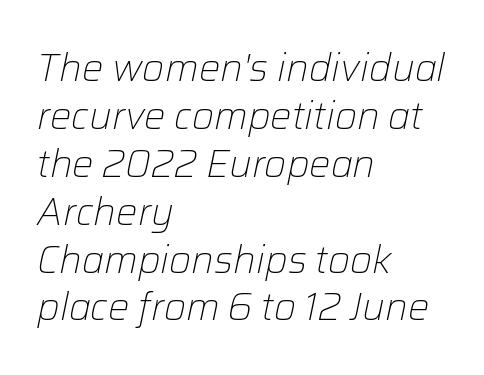
Summary of vertical rhythm: regular, with standard interline spacing. Notice how the stems are inclined rather than vertical — that's the hallmark of italics. Stems and bowls with no extra thickness — not bold. In CSS terms this would be text-align: left.
